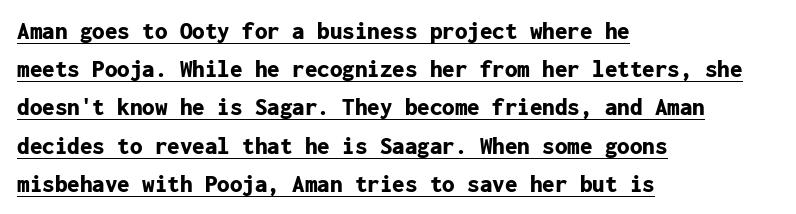
Q: Is the text bold? A: Yes.
Q: Is the text italic (slanted)? A: No, it is upright.
Q: Is the text underlined? A: Yes.
Q: How is the paragraph aligned? A: Left-aligned.
Q: Is the spacing between letters normal or unusually wide? A: Normal.
Q: Is the spacing between lines tight, normal or loose? A: Normal.
